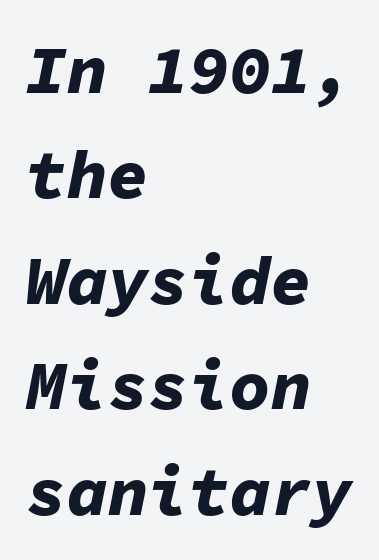
The image shows 68 px bold type, italic (leaning right), monospaced; set left-aligned, normal line spacing (1.55x), normal letter spacing, not underlined; low stroke contrast and a medium x-height.
